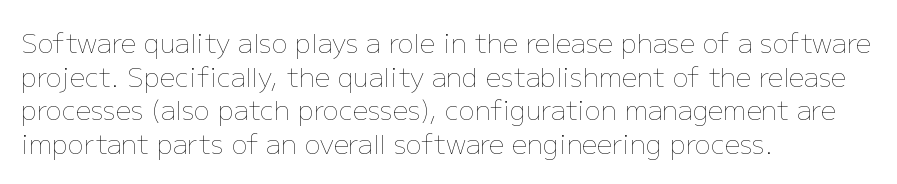
Q: Is the text bold? A: No.
Q: Is the text italic (slanted)? A: No, it is upright.
Q: Is the text underlined? A: No.
Q: How is the paragraph aligned? A: Left-aligned.
Q: Is the spacing between letters normal or unusually wide? A: Normal.
Q: Is the spacing between lines tight, normal or loose? A: Normal.
